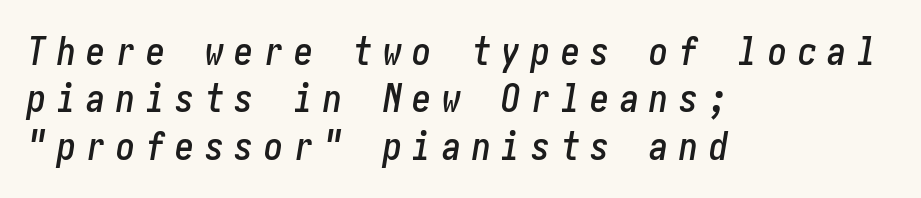
Is the block centered? No — it sits flush against the left margin. Every character sits at an angle, as italics do. Decoration check: the copy has no underline. Vertical spacing — default. Is the letter spacing exaggerated? Yes — the characters are pushed far apart.
